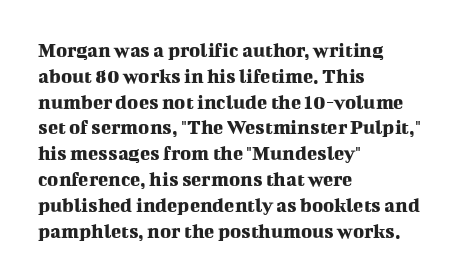
The image shows 21 px text type, upright; set left-aligned, line spacing 1.23x, normal letter spacing, not underlined.
